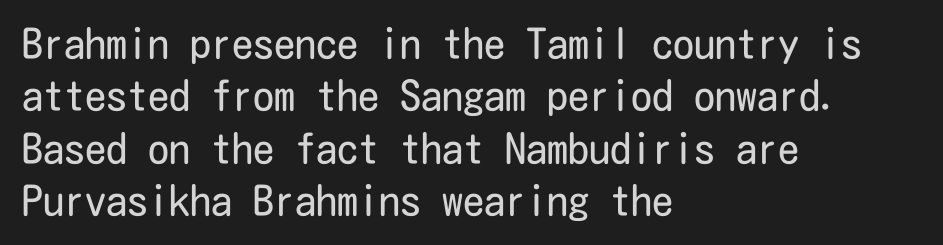
{"serif": "no", "italic": "no", "bold": "no", "weight": "regular", "width": "condensed", "stroke_contrast": "low", "x_height": "medium", "underline": "no", "align": "left", "line_spacing": "normal", "line_spacing_ratio": 1.25, "letter_spacing": "normal", "letter_spacing_em": 0.0, "glyph_px": 42}
